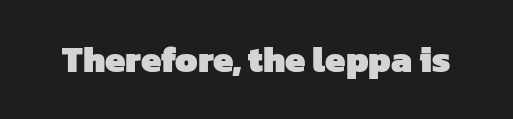
Observe the ordinary spacing: letters are neighbours, not strangers. Just letters on the line, the space beneath them empty. Students, this is bold: see how much ink each stroke carries. The typeface chosen for these lines omits serifs. Is this a fixed-width face? No — the glyphs have proportional, varying widths.
